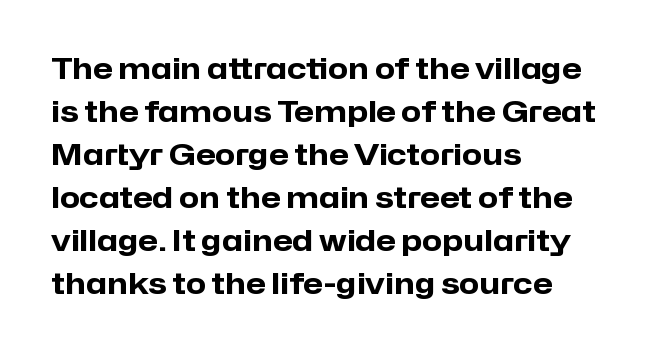
Varying glyph widths throughout — classic text-font behaviour. The glyphs are unaccompanied by any horizontal stroke below them. Horizontally, the lines are justified to the leading edge only. The passage shown has conventional tracking throughout. The line-height multiplier appears to be the usual default. Each letter's strokes conclude bluntly, with no projecting serifs.
